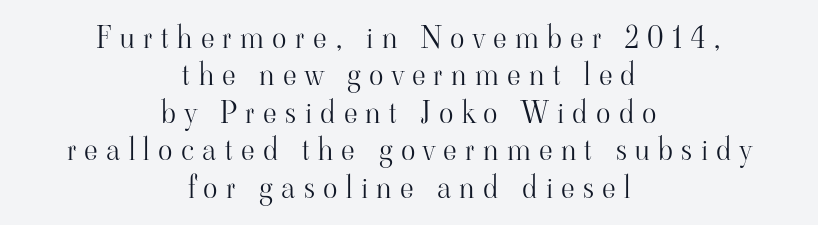
Q: Is the text bold? A: No.
Q: Is the text italic (slanted)? A: No, it is upright.
Q: Is the typeface a serif or a sans-serif typeface? A: Serif.
Q: Is the text underlined? A: No.
Q: How is the paragraph aligned? A: Centered.
Q: Is the spacing between letters normal or unusually wide? A: Unusually wide.
Q: Is the spacing between lines tight, normal or loose? A: Normal.
Q: Width (condensed, normal, or wide)? A: Normal.
Q: Stroke contrast? A: High.
Q: x-height? A: Small.
Q: Monospaced? A: No.
